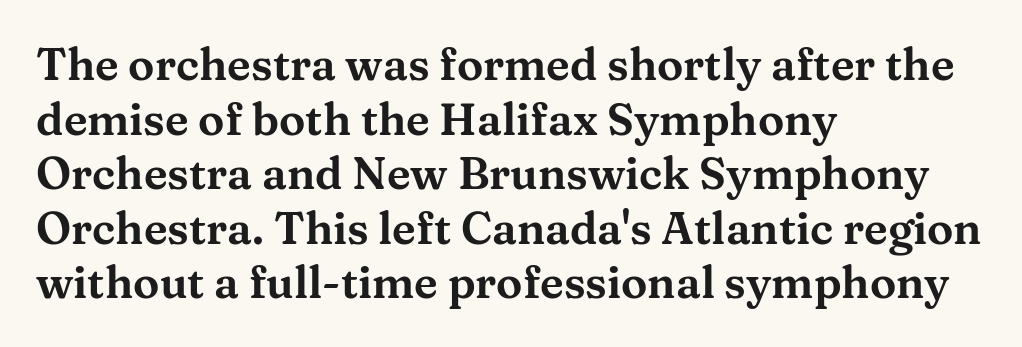
A typesetter would label this face a serif. Ordinary non-slanted type is in use. The type is set solid horizontally, with unmodified tracking. Anything drawn beneath the words? Only blank space.
